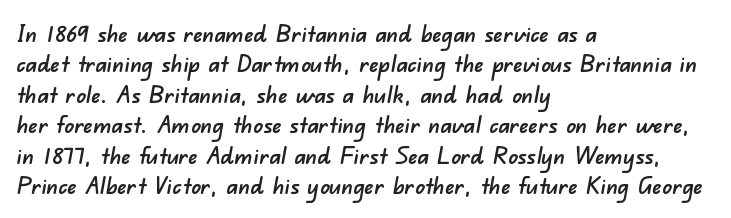
The image shows 24 px text type; set left-aligned, normal line spacing (1.27x), normal letter spacing, not underlined.
